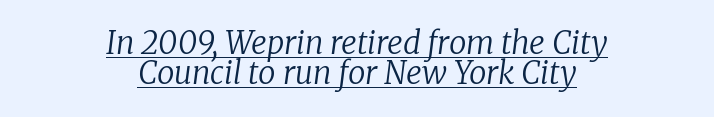
The image shows 31 px regular-weight serif type, italic (leaning right); set centered, tight line spacing (0.98x), normal letter spacing, underlined; low stroke contrast and a medium x-height.
